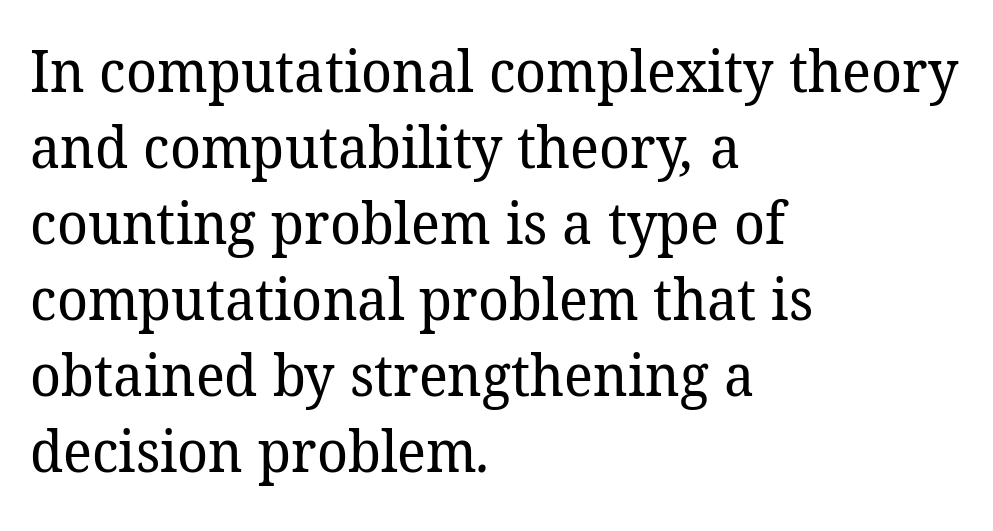
The image shows 58 px regular-weight serif type; set left-aligned, normal line spacing (1.31x), normal letter spacing, not underlined; low stroke contrast and a medium x-height.
